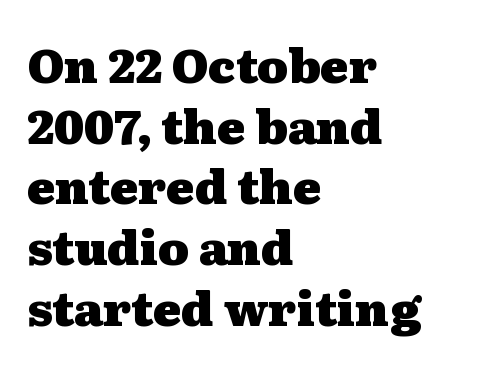
The image shows 47 px heavy, wide serif type, upright; set left-aligned, normal line spacing (1.29x), normal letter spacing, not underlined; medium stroke contrast and a medium x-height.
